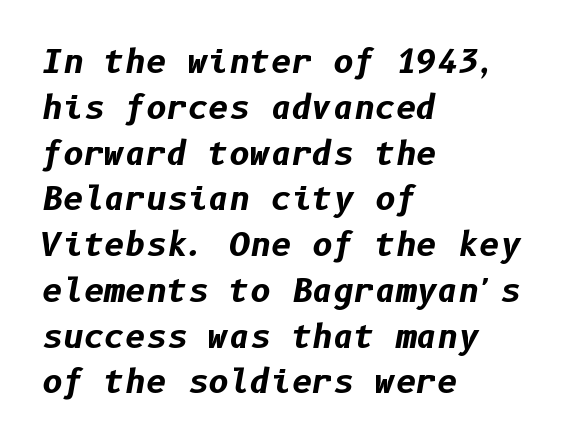
Posture: slanted. Words float on clear page, feet unadorned. A student would call this left alignment; a typographer would say flush left, rag right. Summary of vertical rhythm: regular, with standard interline spacing.
